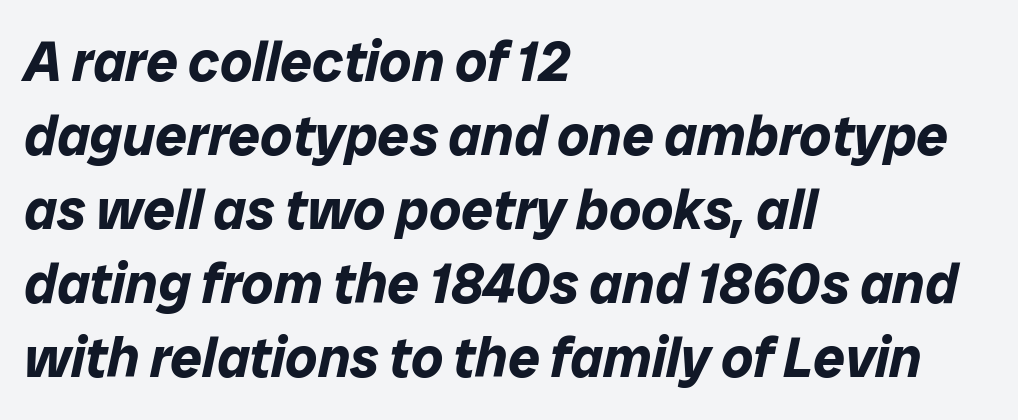
Q: Is the text bold? A: Yes.
Q: Is the text italic (slanted)? A: Yes, it leans right by about 12 degrees.
Q: Is the text underlined? A: No.
Q: How is the paragraph aligned? A: Left-aligned.
Q: Is the spacing between letters normal or unusually wide? A: Normal.
Q: Is the spacing between lines tight, normal or loose? A: Normal.
Q: Width (condensed, normal, or wide)? A: Normal.
Q: Stroke contrast? A: Low.
Q: x-height? A: Medium.
Q: Monospaced? A: No.
